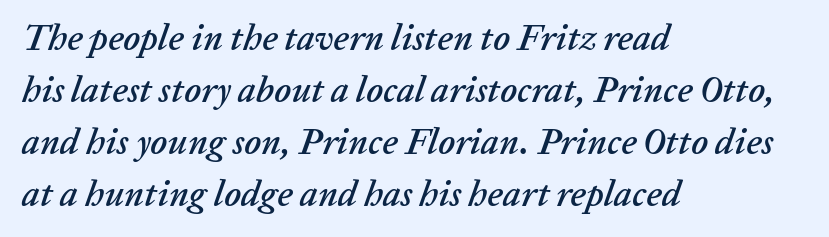
The image shows 36 px text type, italic (leaning right); set left-aligned, normal line spacing (1.44x), normal letter spacing, not underlined; low stroke contrast and a medium x-height.
